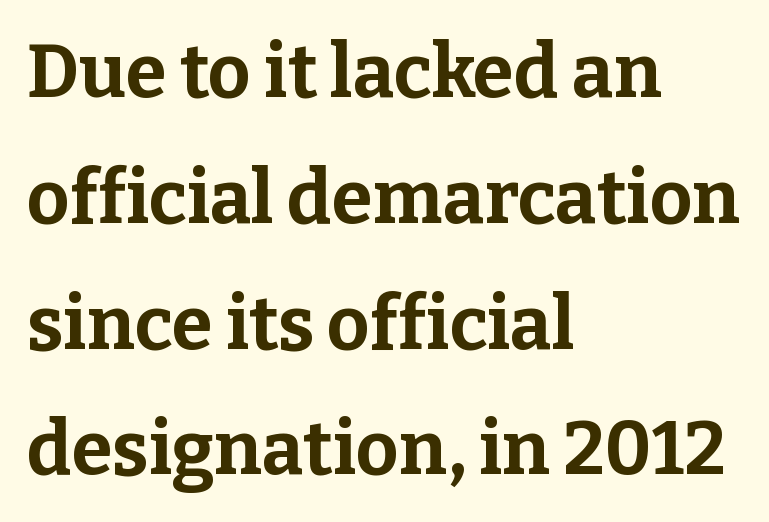
The image shows 74 px bold serif type, upright; set left-aligned, normal line spacing (1.7x), normal letter spacing, not underlined; low stroke contrast and a medium x-height.
